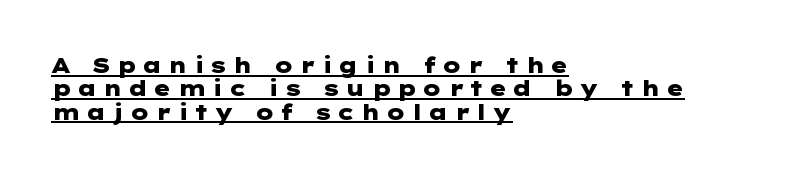
{"italic": "no", "bold": "yes", "underline": "yes", "align": "left", "line_spacing": "tight", "line_spacing_ratio": 1.06, "letter_spacing": "wide", "letter_spacing_em": 0.23, "glyph_px": 22}
